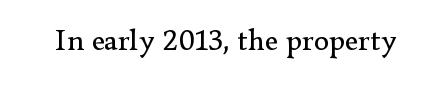
A typesetter would label this face a serif. Every stem runs plumb, perpendicular to the baseline. Nobody touched the tracking dial on this one. No word sits above an underline.
